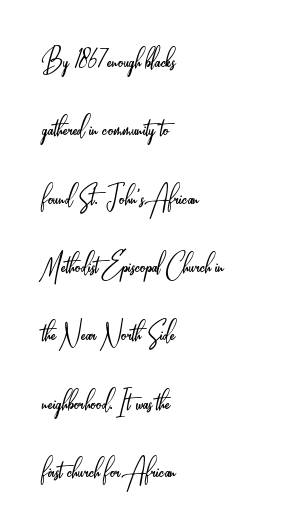
Q: Is the text bold? A: No.
Q: Is the text italic (slanted)? A: Yes.
Q: Is the typeface a serif or a sans-serif typeface? A: Sans-serif.
Q: Is the text underlined? A: No.
Q: How is the paragraph aligned? A: Left-aligned.
Q: Is the spacing between letters normal or unusually wide? A: Normal.
Q: Is the spacing between lines tight, normal or loose? A: Loose.
Q: Width (condensed, normal, or wide)? A: Condensed.
Q: Stroke contrast? A: Low.
Q: x-height? A: Small.
Q: Monospaced? A: No.
